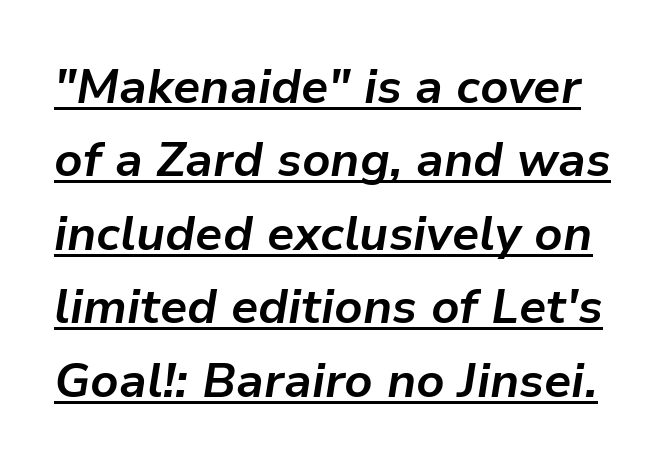
The image shows 48 px bold type, italic (leaning right); set normal line spacing (1.53x), normal letter spacing, underlined; low stroke contrast and a medium x-height.
